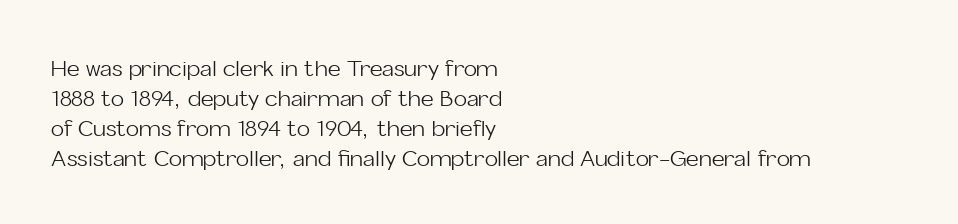
Q: Is the text bold? A: No.
Q: Is the text italic (slanted)? A: No, it is upright.
Q: Is the text underlined? A: No.
Q: How is the paragraph aligned? A: Left-aligned.
Q: Is the spacing between letters normal or unusually wide? A: Normal.
Q: Is the spacing between lines tight, normal or loose? A: Normal.
